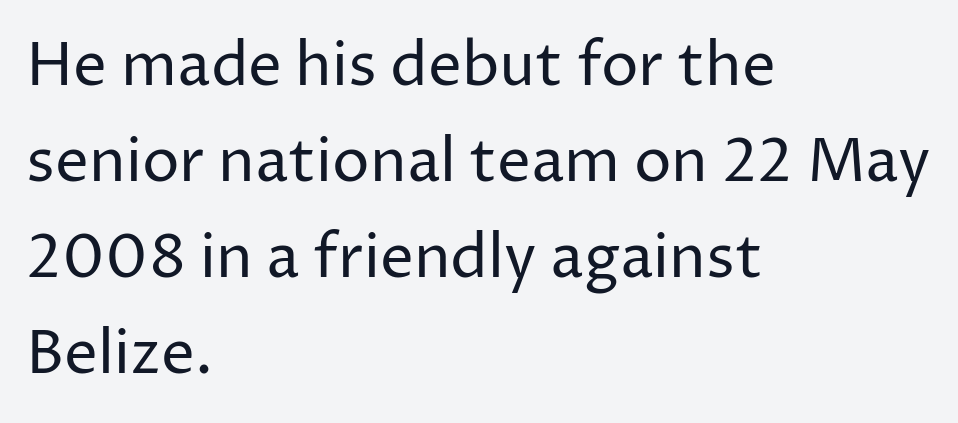
Q: Is the text bold? A: No.
Q: Is the text italic (slanted)? A: No, it is upright.
Q: Is the typeface a serif or a sans-serif typeface? A: Sans-serif.
Q: Is the text underlined? A: No.
Q: How is the paragraph aligned? A: Left-aligned.
Q: Is the spacing between letters normal or unusually wide? A: Normal.
Q: Is the spacing between lines tight, normal or loose? A: Normal.
Q: Width (condensed, normal, or wide)? A: Normal.
Q: Stroke contrast? A: Low.
Q: x-height? A: Medium.
Q: Monospaced? A: No.
